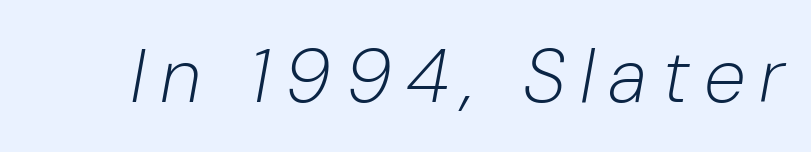
{"italic": "yes", "lean": "right", "slant_degrees": 10, "bold": "no", "weight": "light", "width": "normal", "stroke_contrast": "low", "x_height": "medium", "monospaced": "no", "underline": "no", "glyph_px": 76}
